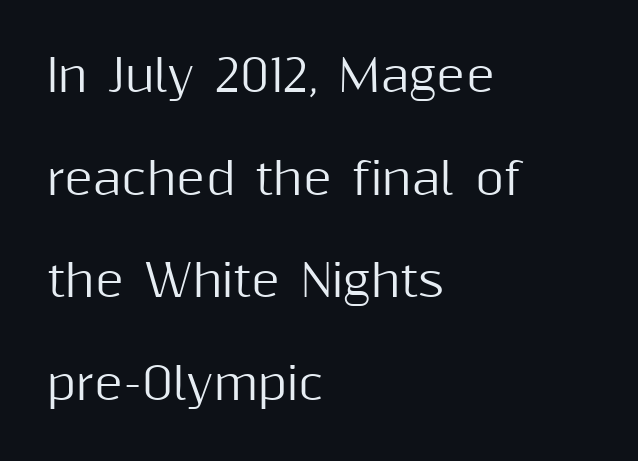
Q: Is the text italic (slanted)? A: No, it is upright.
Q: Is the typeface a serif or a sans-serif typeface? A: Sans-serif.
Q: Is the text underlined? A: No.
Q: How is the paragraph aligned? A: Left-aligned.
Q: Is the spacing between letters normal or unusually wide? A: Normal.
Q: Is the spacing between lines tight, normal or loose? A: Loose.
Q: Width (condensed, normal, or wide)? A: Normal.
Q: Stroke contrast? A: Medium.
Q: x-height? A: Medium.
Q: Monospaced? A: No.
